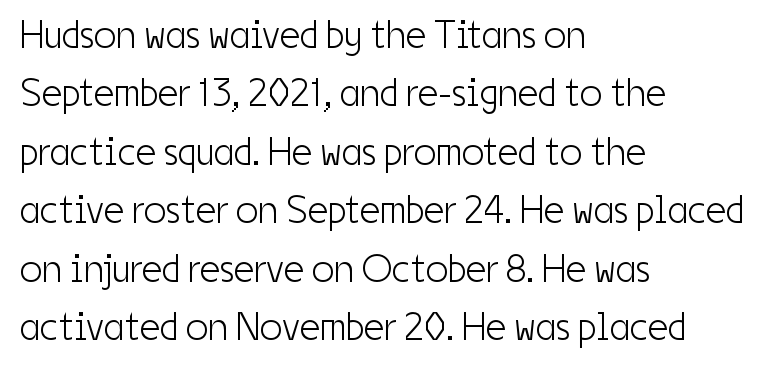
The image shows 40 px light, condensed sans-serif type, upright; set left-aligned, normal line spacing (1.46x), normal letter spacing, not underlined; low stroke contrast and a medium x-height.
